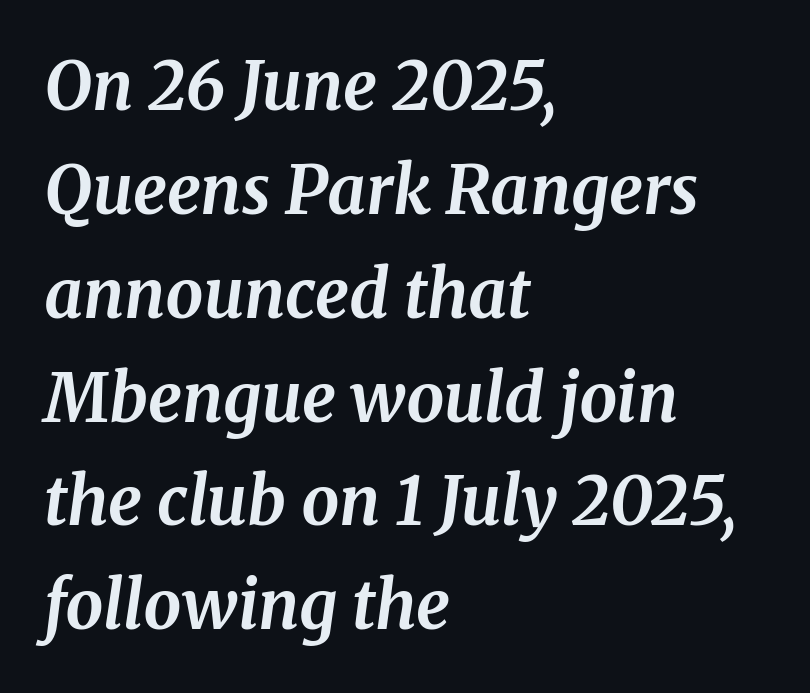
Q: Is the text bold? A: Yes.
Q: Is the text italic (slanted)? A: Yes, it leans right by about 8 degrees.
Q: Is the typeface a serif or a sans-serif typeface? A: Serif.
Q: Is the text underlined? A: No.
Q: How is the paragraph aligned? A: Left-aligned.
Q: Is the spacing between letters normal or unusually wide? A: Normal.
Q: Is the spacing between lines tight, normal or loose? A: Normal.
Q: Width (condensed, normal, or wide)? A: Normal.
Q: Stroke contrast? A: Medium.
Q: x-height? A: Medium.
Q: Monospaced? A: No.
